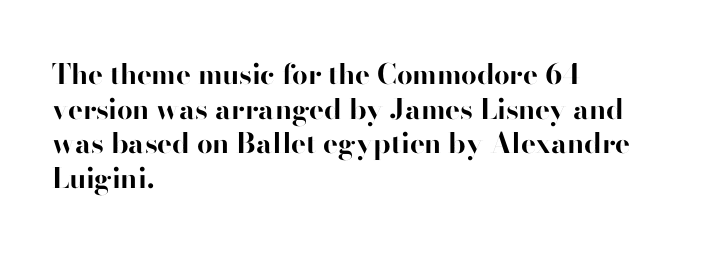
Q: Is the text bold? A: Yes.
Q: Is the text italic (slanted)? A: No, it is upright.
Q: Is the typeface a serif or a sans-serif typeface? A: Sans-serif.
Q: Is the text underlined? A: No.
Q: How is the paragraph aligned? A: Left-aligned.
Q: Is the spacing between letters normal or unusually wide? A: Normal.
Q: Width (condensed, normal, or wide)? A: Normal.
Q: Stroke contrast? A: High.
Q: x-height? A: Small.
Q: Monospaced? A: No.
